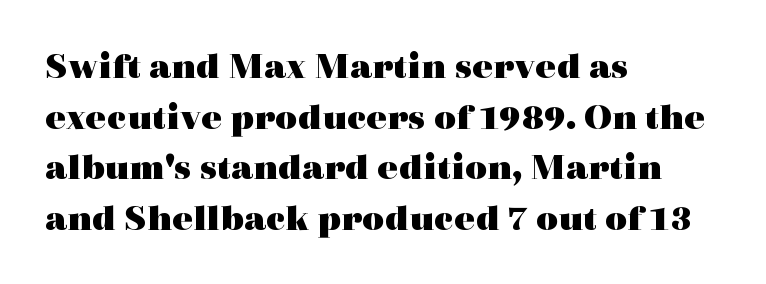
Q: Is the text bold? A: Yes.
Q: Is the text italic (slanted)? A: No, it is upright.
Q: Is the typeface a serif or a sans-serif typeface? A: Serif.
Q: Is the text underlined? A: No.
Q: How is the paragraph aligned? A: Left-aligned.
Q: Is the spacing between letters normal or unusually wide? A: Normal.
Q: Is the spacing between lines tight, normal or loose? A: Normal.
Q: Width (condensed, normal, or wide)? A: Wide.
Q: x-height? A: Medium.
Q: Monospaced? A: No.
